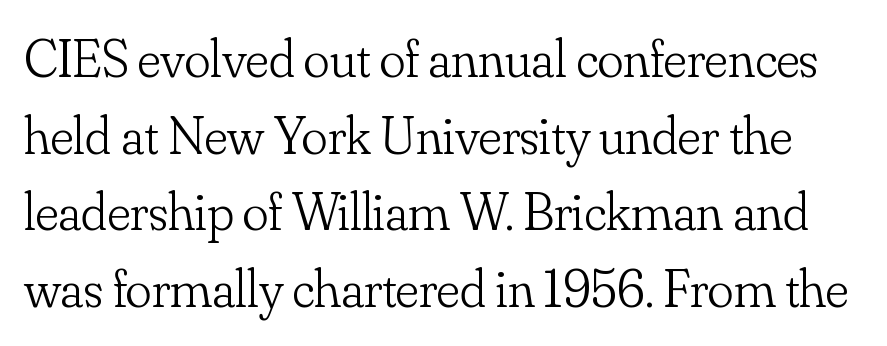
Q: Is the text bold? A: No.
Q: Is the text italic (slanted)? A: No, it is upright.
Q: Is the typeface a serif or a sans-serif typeface? A: Serif.
Q: Is the text underlined? A: No.
Q: Is the spacing between letters normal or unusually wide? A: Normal.
Q: Is the spacing between lines tight, normal or loose? A: Normal.
Q: Width (condensed, normal, or wide)? A: Normal.
Q: Stroke contrast? A: Low.
Q: x-height? A: Small.
Q: Monospaced? A: No.
